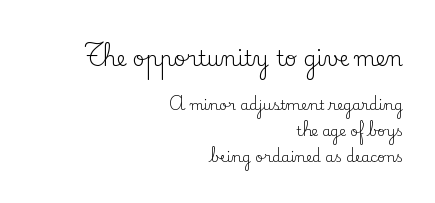
The image shows 21 px text type, upright; set right-aligned, line spacing 1.84x, normal letter spacing, not underlined; the first (top) block is 1.5x larger.
